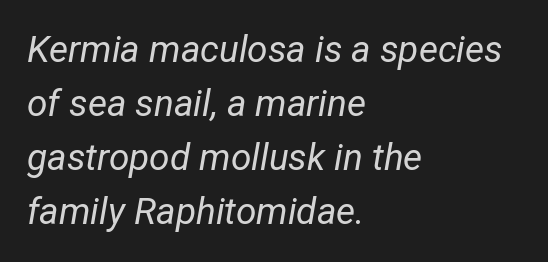
{"italic": "yes", "lean": "right", "slant_degrees": 12, "bold": "no", "weight": "regular", "width": "condensed", "stroke_contrast": "low", "x_height": "medium", "monospaced": "no", "underline": "no", "align": "left", "line_spacing": "normal", "line_spacing_ratio": 1.46, "letter_spacing": "normal", "letter_spacing_em": 0.0, "glyph_px": 37}
